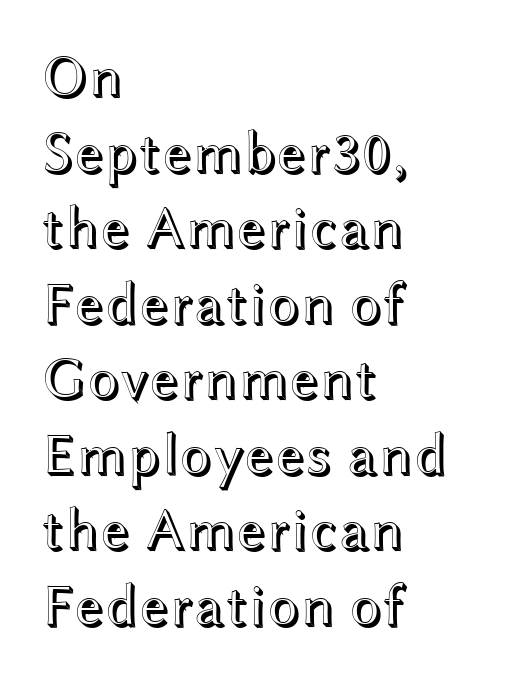
Q: Is the text italic (slanted)? A: No, it is upright.
Q: Is the text underlined? A: No.
Q: How is the paragraph aligned? A: Left-aligned.
Q: Is the spacing between letters normal or unusually wide? A: Normal.
Q: Is the spacing between lines tight, normal or loose? A: Normal.
Q: Width (condensed, normal, or wide)? A: Wide.
Q: x-height? A: Medium.
Q: Monospaced? A: No.
